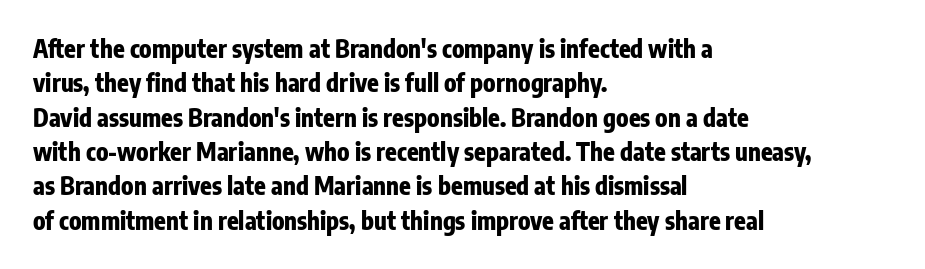
{"italic": "no", "bold": "yes", "underline": "no", "align": "left", "line_spacing": "normal", "line_spacing_ratio": 1.43, "letter_spacing": "normal", "letter_spacing_em": 0.0, "glyph_px": 24}
